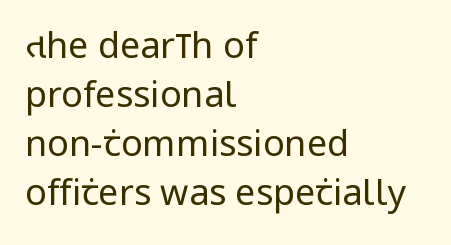
{"serif": "no", "italic": "no", "bold": "no", "weight": "regular", "width": "condensed", "stroke_contrast": "low", "x_height": "large", "monospaced": "no", "underline": "no", "align": "left", "line_spacing": "normal", "line_spacing_ratio": 1.36, "letter_spacing": "normal", "letter_spacing_em": 0.0, "glyph_px": 36}
